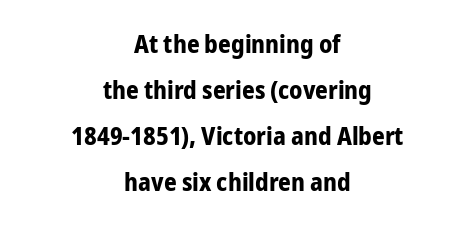
The image shows 25 px bold type, upright; set centered, line spacing 1.84x, normal letter spacing, not underlined.
